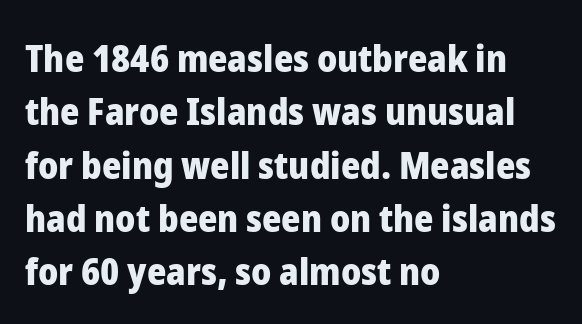
The image shows 37 px heavy sans-serif type, upright; set left-aligned, normal line spacing (1.44x), normal letter spacing, not underlined; low stroke contrast and a medium x-height.
